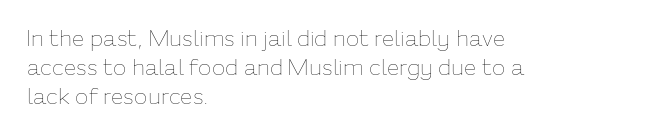
{"italic": "no", "bold": "no", "underline": "no", "align": "left", "line_spacing": "normal", "line_spacing_ratio": 1.31, "letter_spacing": "normal", "letter_spacing_em": 0.0, "glyph_px": 22}
